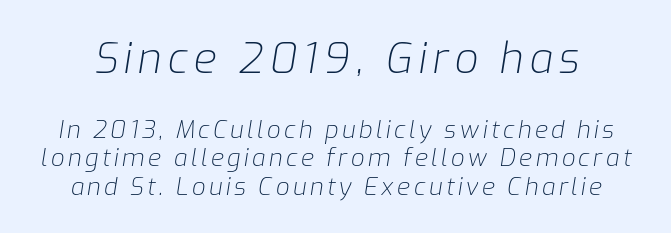
The strip under each line holds only bare page. Slanted lettering throughout. Note the varied advance widths — an 'i' is clearly narrower than an 'm'. Compared with a typical body face, this is equally light or lighter still. The block sitting higher on the canvas is the one with enlarged characters.
